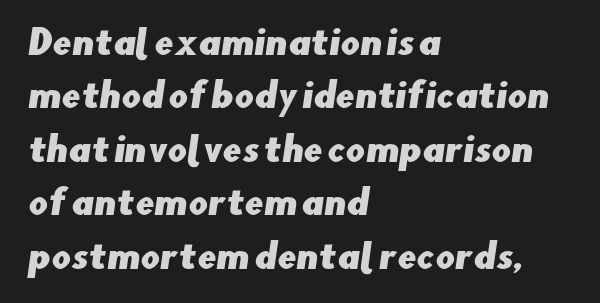
Q: Is the typeface a serif or a sans-serif typeface? A: Sans-serif.
Q: Is the text underlined? A: No.
Q: How is the paragraph aligned? A: Left-aligned.
Q: Is the spacing between letters normal or unusually wide? A: Normal.
Q: Is the spacing between lines tight, normal or loose? A: Normal.
Q: Width (condensed, normal, or wide)? A: Normal.
Q: Stroke contrast? A: Low.
Q: x-height? A: Small.
Q: Monospaced? A: No.
